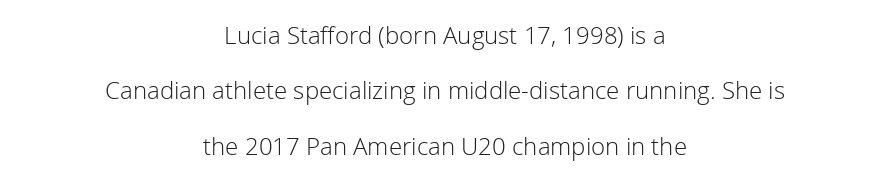
{"italic": "no", "bold": "no", "underline": "no", "align": "center", "line_spacing": "loose", "line_spacing_ratio": 2.31, "letter_spacing": "normal", "letter_spacing_em": 0.0, "glyph_px": 24}
